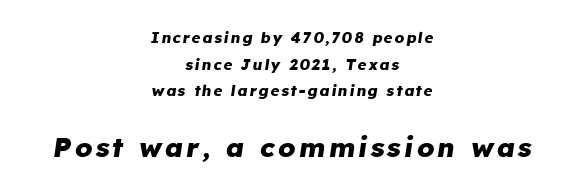
The image shows 27 px bold type, italic (leaning right); set centered, line spacing 1.78x, not underlined; the second (bottom) block is 1.8x larger.
